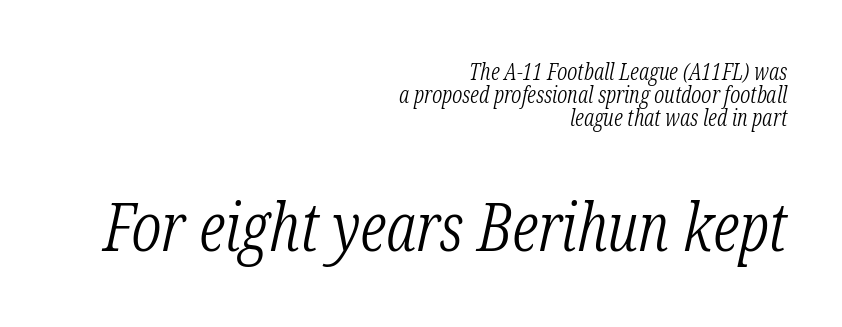
{"serif": "yes", "italic": "yes", "lean": "right", "slant_degrees": 12, "bold": "no", "weight": "light", "width": "condensed", "stroke_contrast": "low", "x_height": "medium", "monospaced": "no", "underline": "no", "align": "right", "line_spacing": "tight", "line_spacing_ratio": 1.0, "letter_spacing": "normal", "letter_spacing_em": 0.0, "larger_block": "second", "size_ratio": 2.96, "glyph_px": 68}
